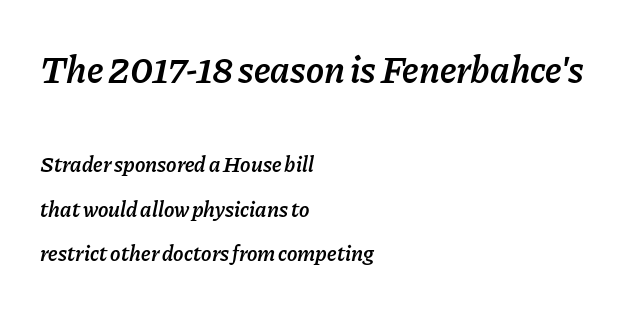
The image shows 38 px semibold type, italic (leaning right); set left-aligned, loose line spacing (2.02x), normal letter spacing, not underlined; the first (top) block is 1.73x larger; low stroke contrast and a medium x-height.
